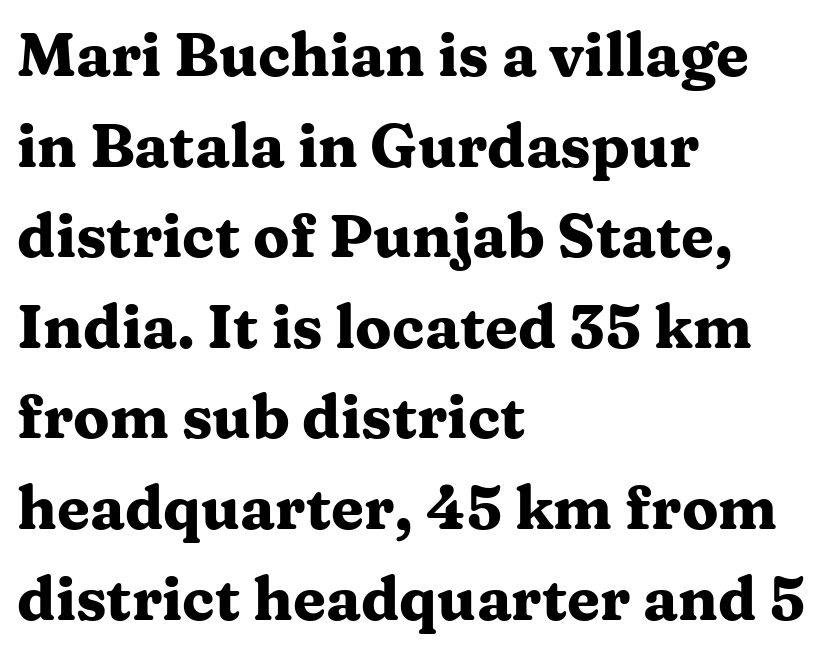
{"serif": "yes", "italic": "no", "bold": "yes", "weight": "heavy", "width": "wide", "stroke_contrast": "medium", "x_height": "medium", "monospaced": "no", "underline": "no", "align": "left", "line_spacing": "normal", "line_spacing_ratio": 1.51, "letter_spacing": "normal", "letter_spacing_em": 0.0, "glyph_px": 60}
